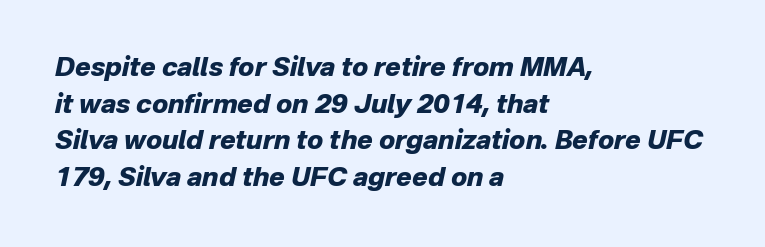
{"italic": "yes", "lean": "right", "slant_degrees": 12, "bold": "yes", "underline": "no", "align": "left", "line_spacing": "normal", "line_spacing_ratio": 1.41, "letter_spacing": "normal", "letter_spacing_em": 0.0, "glyph_px": 26}
